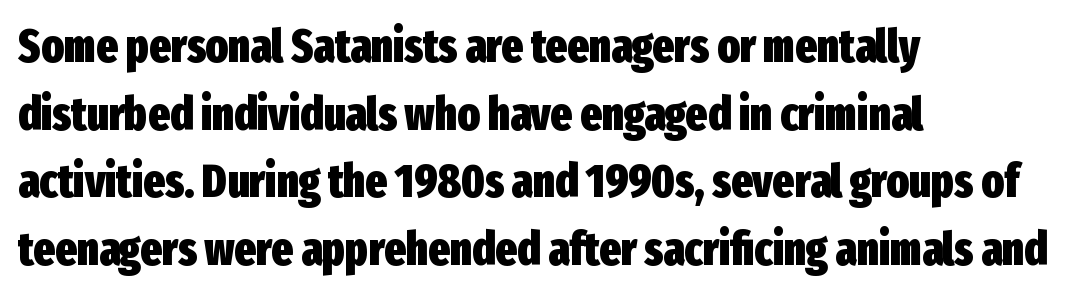
The rows are spaced the way most documents space them. The letters advance in unequal steps, a hallmark of proportional type. The words here are not underlined. The ragged edge is on the right, which tells us the setting is flush left. Every letter is thick-stroked: bold, no question.
